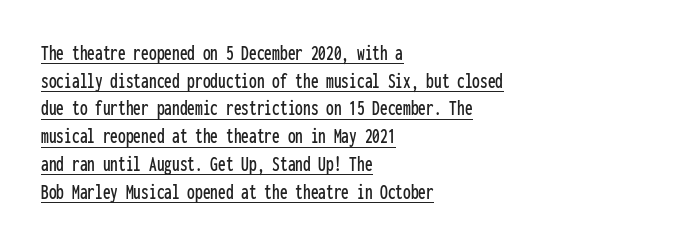
Decoration check: the copy is underlined. Where is the straight margin? On the left. Vertically, the passage feels balanced, rows spaced as you'd expect. Italic? Not at all — the glyphs are vertical. Look at the tracking — it's just the regular setting, nothing added.
